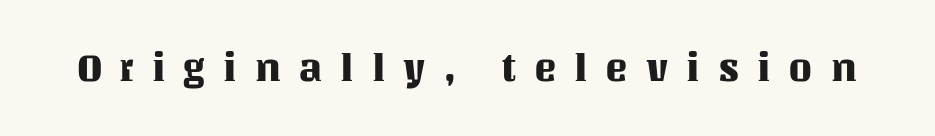
Q: Is the text italic (slanted)? A: No, it is upright.
Q: Is the text underlined? A: No.
Q: Is the spacing between letters normal or unusually wide? A: Unusually wide.
Q: Width (condensed, normal, or wide)? A: Normal.
Q: Stroke contrast? A: Medium.
Q: x-height? A: Large.
Q: Monospaced? A: No.
